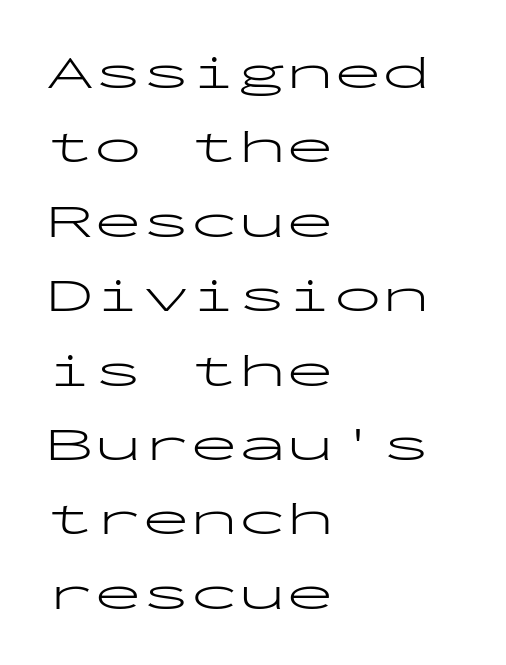
Glyph-to-glyph distance matches everyday printed text. Vertical spacing — default. Posture: upright roman. Here the designer chose a console-style face with uniform glyph widths. A light-to-regular cut is what we see here. The lines are quadded left.
